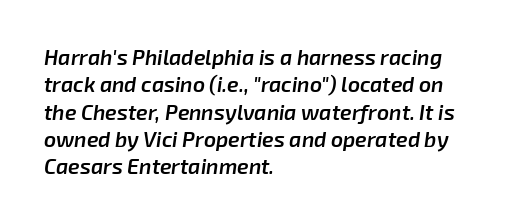
Reading down the column, the eye jumps a familiar distance to each next line. The lines in this sample share a left origin and differ only in where they stop. Spacing between characters is what you'd get straight out of the box. Italic: yes, the glyphs are oblique. A bare baseline throughout the passage.
